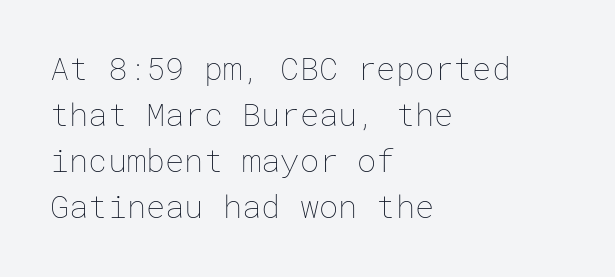
The image shows 32 px thin type, upright; set left-aligned, normal line spacing (1.44x), normal letter spacing, not underlined; low stroke contrast and a medium x-height.
